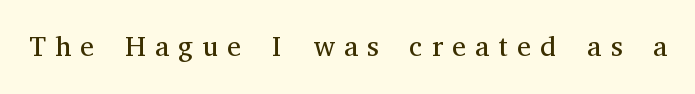
{"serif": "yes", "italic": "no", "bold": "no", "weight": "regular", "width": "normal", "stroke_contrast": "medium", "x_height": "medium", "monospaced": "no", "underline": "no", "letter_spacing": "wide", "letter_spacing_em": 0.33, "glyph_px": 28}
